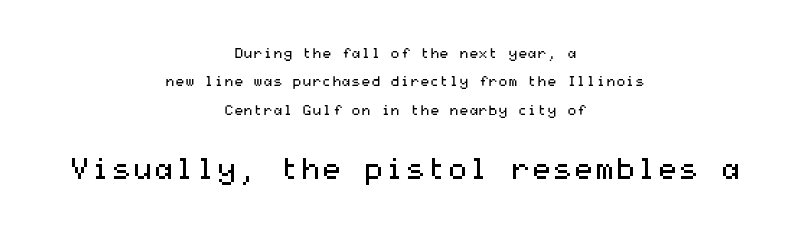
{"serif": "no", "italic": "no", "bold": "no", "weight": "regular", "width": "wide", "stroke_contrast": "medium", "x_height": "medium", "underline": "no", "align": "center", "line_spacing": "loose", "line_spacing_ratio": 2.03, "letter_spacing": "normal", "letter_spacing_em": 0.0, "larger_block": "second", "size_ratio": 2.14, "glyph_px": 30}
